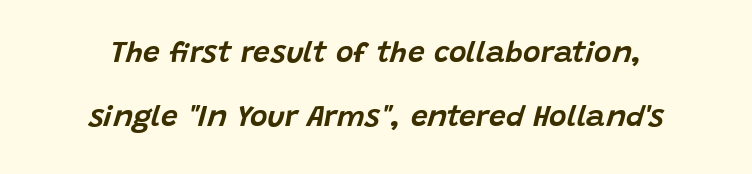
Q: Is the text italic (slanted)? A: Yes, it leans right by about 15 degrees.
Q: Is the text underlined? A: No.
Q: Is the spacing between letters normal or unusually wide? A: Normal.
Q: Is the spacing between lines tight, normal or loose? A: Loose.
Q: Width (condensed, normal, or wide)? A: Normal.
Q: Stroke contrast? A: Low.
Q: x-height? A: Large.
Q: Monospaced? A: No.
